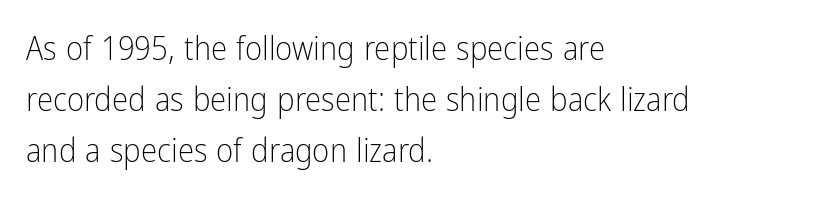
The image shows 33 px light, condensed sans-serif type, upright; set left-aligned, normal line spacing (1.54x), normal letter spacing, not underlined; low stroke contrast and a medium x-height.
